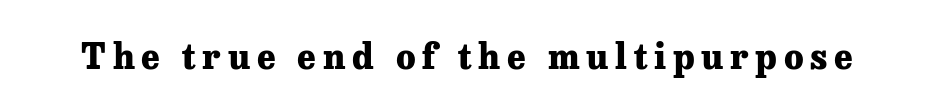
{"serif": "yes", "italic": "no", "bold": "yes", "weight": "heavy", "width": "normal", "stroke_contrast": "low", "x_height": "medium", "monospaced": "no", "underline": "no", "glyph_px": 35}
